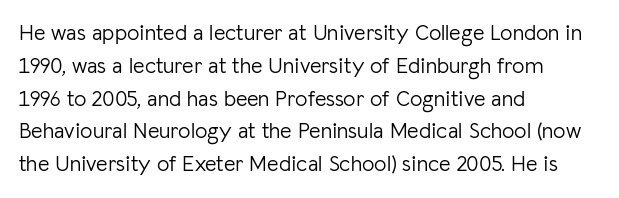
Descender tails drop into unmarked territory. Vertically, the passage feels balanced, rows spaced as you'd expect. The typesetter chose a ragged-right arrangement here. The typography opts for an upright posture over an oblique one. The rendering keeps characters at their native spacing. Stroke mass is kept to a normal reading level or below.
